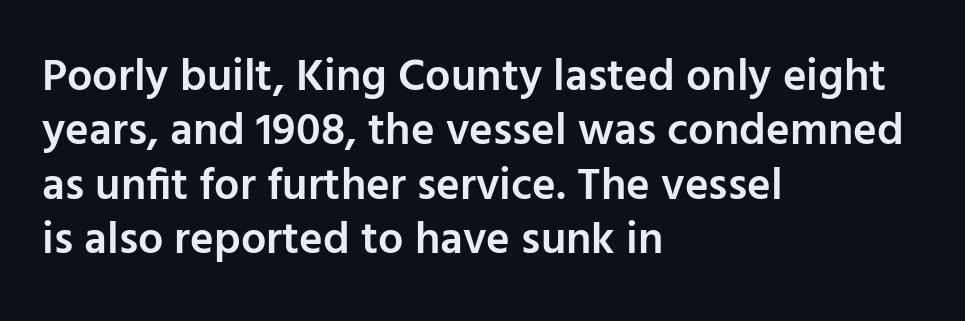
Q: Is the text bold? A: Semi-bold.
Q: Is the text italic (slanted)? A: No, it is upright.
Q: Is the typeface a serif or a sans-serif typeface? A: Sans-serif.
Q: Is the text underlined? A: No.
Q: How is the paragraph aligned? A: Left-aligned.
Q: Is the spacing between letters normal or unusually wide? A: Normal.
Q: Width (condensed, normal, or wide)? A: Normal.
Q: Stroke contrast? A: Low.
Q: x-height? A: Medium.
Q: Monospaced? A: No.
